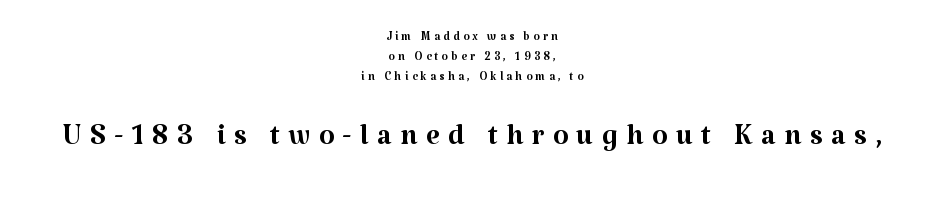
{"serif": "yes", "italic": "no", "bold": "no", "weight": "regular", "width": "normal", "stroke_contrast": "medium", "x_height": "medium", "monospaced": "no", "underline": "no", "align": "center", "line_spacing_ratio": 1.24, "letter_spacing": "wide", "letter_spacing_em": 0.21, "larger_block": "second", "size_ratio": 2.5, "glyph_px": 40}
